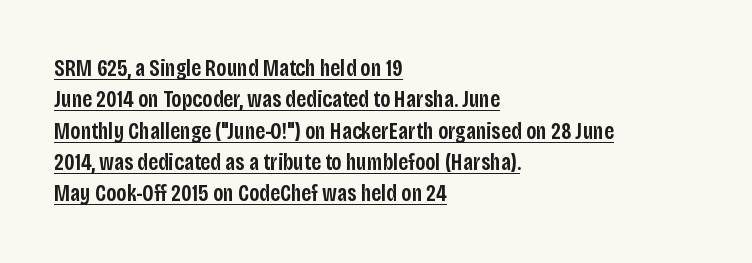
Q: Is the text bold? A: Semi-bold.
Q: Is the text italic (slanted)? A: No, it is upright.
Q: Is the text underlined? A: Yes.
Q: How is the paragraph aligned? A: Left-aligned.
Q: Is the spacing between letters normal or unusually wide? A: Normal.
Q: Is the spacing between lines tight, normal or loose? A: Normal.
